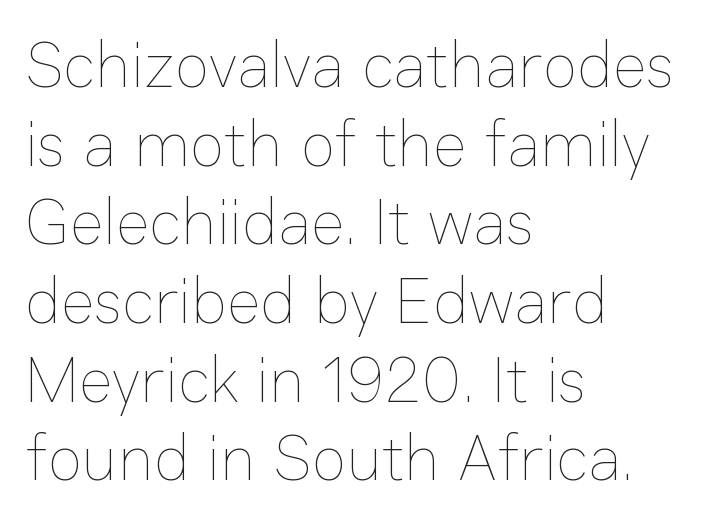
{"italic": "no", "bold": "no", "weight": "thin", "width": "normal", "stroke_contrast": "low", "x_height": "medium", "monospaced": "no", "underline": "no", "align": "left", "line_spacing_ratio": 1.21, "letter_spacing": "normal", "letter_spacing_em": 0.0, "glyph_px": 65}
